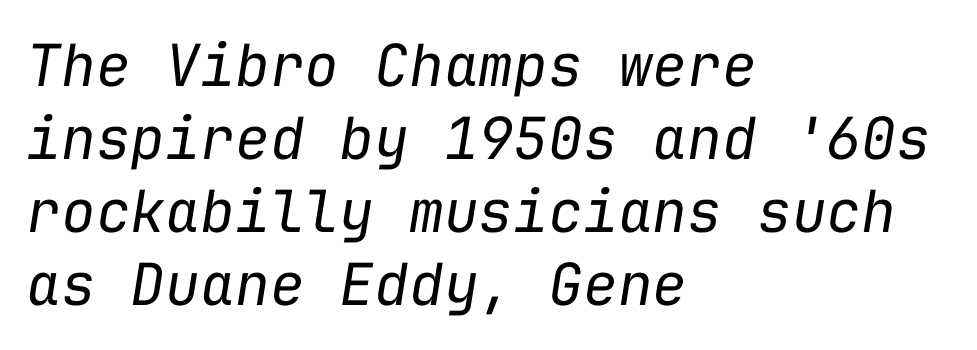
Q: Is the text bold? A: No.
Q: Is the text italic (slanted)? A: Yes, it leans right by about 9 degrees.
Q: Is the text underlined? A: No.
Q: How is the paragraph aligned? A: Left-aligned.
Q: Is the spacing between letters normal or unusually wide? A: Normal.
Q: Is the spacing between lines tight, normal or loose? A: Normal.
Q: Width (condensed, normal, or wide)? A: Normal.
Q: Stroke contrast? A: Low.
Q: x-height? A: Medium.
Q: Monospaced? A: Yes.
